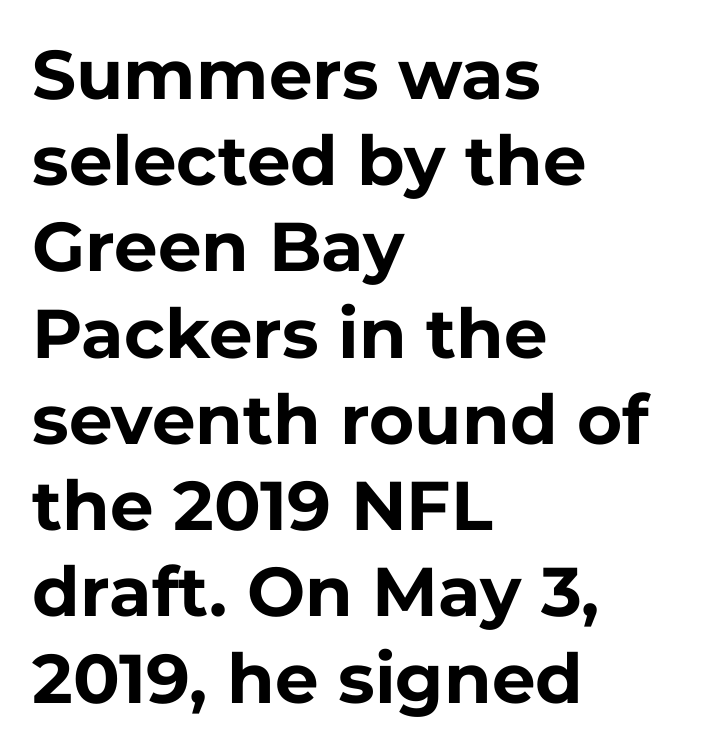
{"serif": "no", "italic": "no", "bold": "yes", "weight": "bold", "width": "normal", "stroke_contrast": "low", "x_height": "medium", "monospaced": "no", "underline": "no", "align": "left", "line_spacing": "normal", "line_spacing_ratio": 1.25, "letter_spacing": "normal", "letter_spacing_em": 0.0, "glyph_px": 69}
